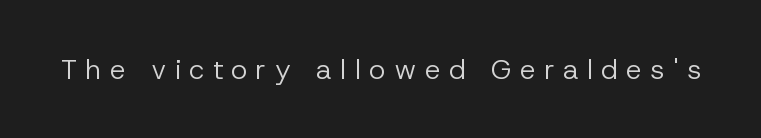
The image shows 28 px regular-weight sans-serif type, upright; set unusually wide letter spacing (+0.3 em), not underlined; low stroke contrast and a medium x-height.
